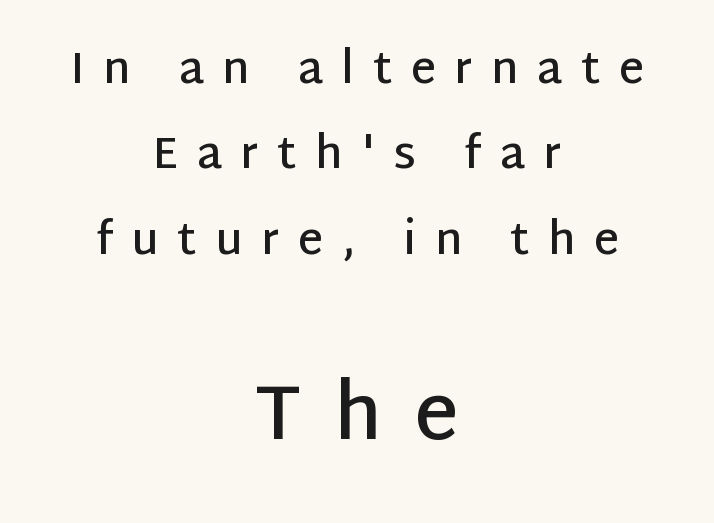
The image shows 77 px semibold sans-serif type, upright; set centered, loose line spacing (1.94x), unusually wide letter spacing (+0.42 em), not underlined; the second (bottom) block is 1.75x larger; low stroke contrast and a large x-height.
